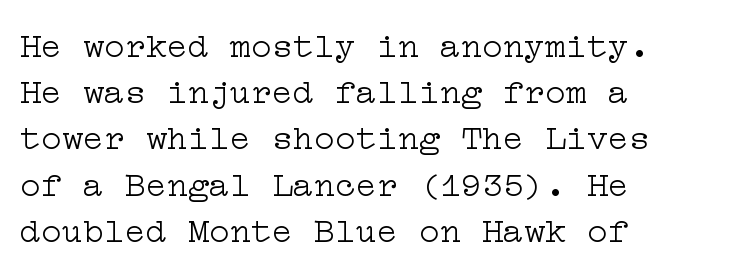
The image shows 35 px light, wide serif type, upright; set left-aligned, normal line spacing (1.32x), normal letter spacing, not underlined; low stroke contrast and a medium x-height.
